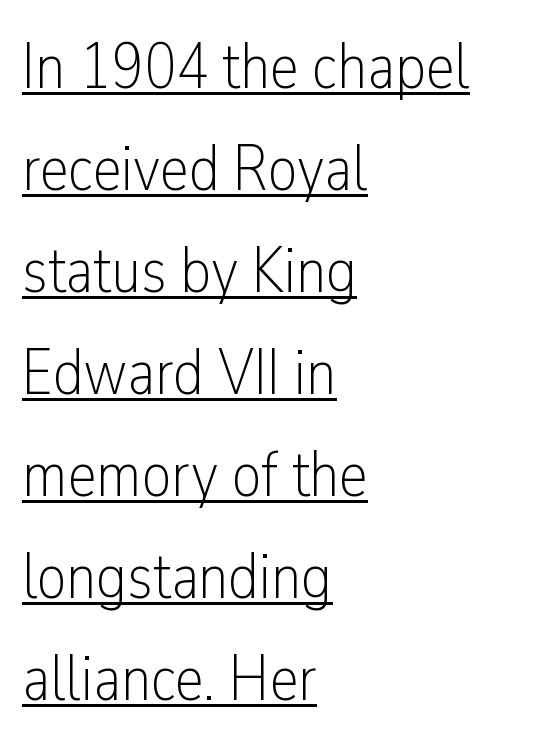
The image shows 65 px light, condensed sans-serif type, upright; set left-aligned, normal line spacing (1.57x), normal letter spacing, underlined; low stroke contrast and a medium x-height.
